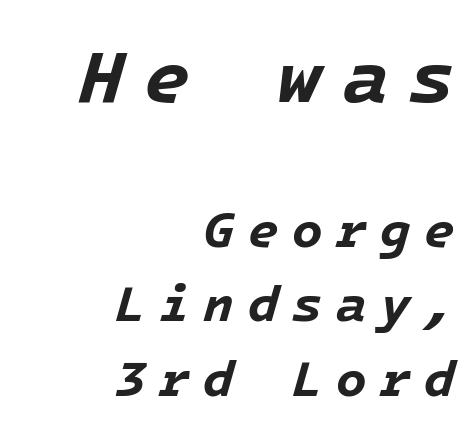
Check the space under the baseline: it is left empty. These two chunks differ in scale, with the top chunk taking the larger measure. The whole block is typeset with a tilt. Notice how thick the strokes are: this is what a full bold looks like.
